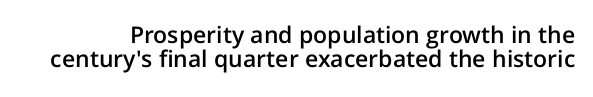
{"italic": "no", "bold": "semi", "underline": "no", "line_spacing": "tight", "line_spacing_ratio": 1.04, "letter_spacing": "normal", "letter_spacing_em": 0.0, "glyph_px": 23}
